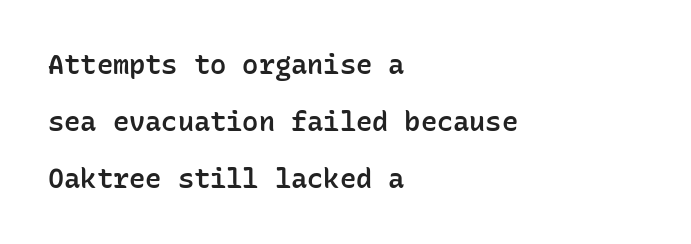
Compared with typical body copy, the letter spacing here is the same. Notice the strokes are somewhat thickened but not fully heavy: this is a semibold. Each row of text sits above clean, open space. The ragged edge is on the right, which tells us the setting is flush left. In terms of posture, this sample is upright. The block of text is sparse from top to bottom, with ample space between rows.
